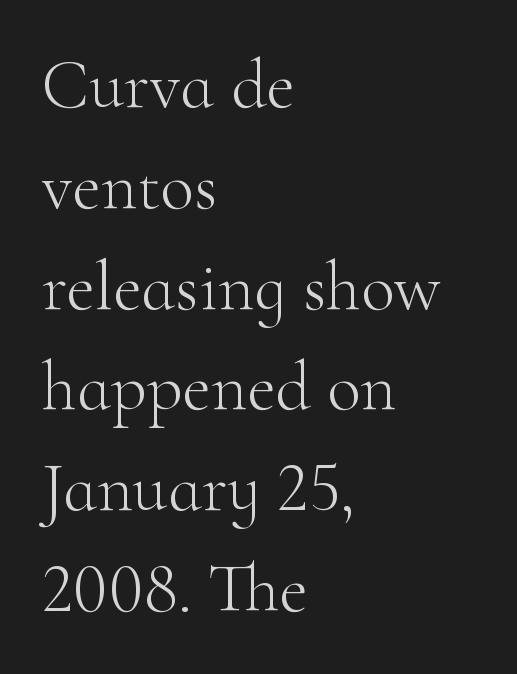
Q: Is the text bold? A: No.
Q: Is the text italic (slanted)? A: No, it is upright.
Q: Is the typeface a serif or a sans-serif typeface? A: Serif.
Q: Is the text underlined? A: No.
Q: How is the paragraph aligned? A: Left-aligned.
Q: Is the spacing between letters normal or unusually wide? A: Normal.
Q: Is the spacing between lines tight, normal or loose? A: Normal.
Q: Width (condensed, normal, or wide)? A: Normal.
Q: Stroke contrast? A: High.
Q: x-height? A: Small.
Q: Monospaced? A: No.
